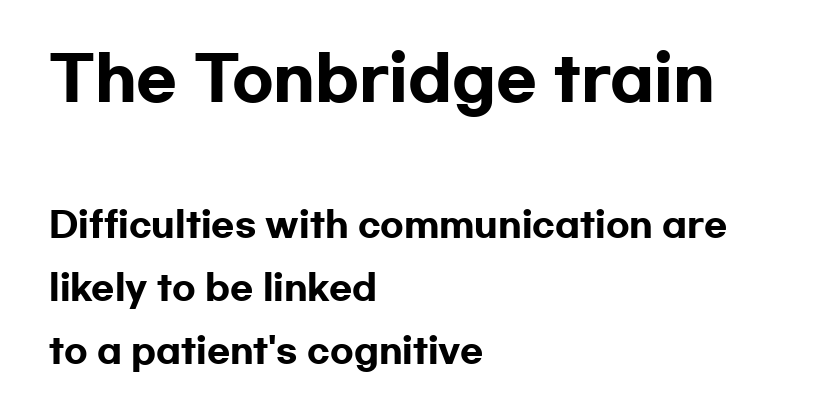
Note the varied advance widths — an 'i' is clearly narrower than an 'm'. Ordinary non-slanted type is in use. These lines are set flush left with a ragged right edge. Letterform terminals end flat and unadorned throughout the passage. The string is rendered with underlining switched off.
